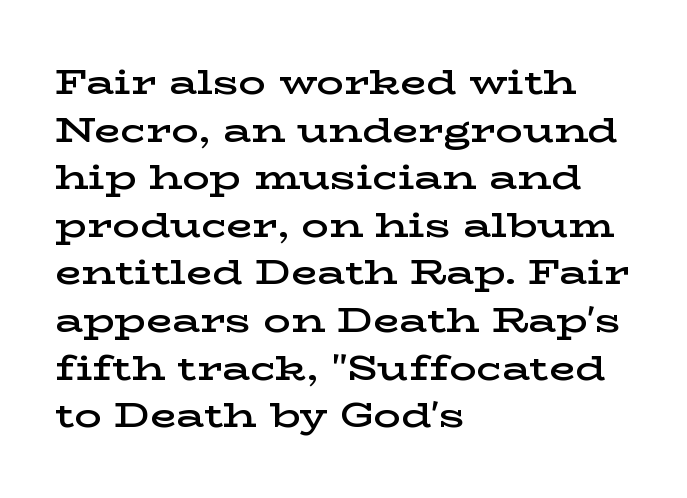
{"serif": "yes", "italic": "no", "bold": "semi", "weight": "semibold", "width": "wide", "stroke_contrast": "low", "x_height": "medium", "monospaced": "no", "underline": "no", "align": "left", "line_spacing": "normal", "line_spacing_ratio": 1.4, "letter_spacing": "normal", "letter_spacing_em": 0.0, "glyph_px": 34}
